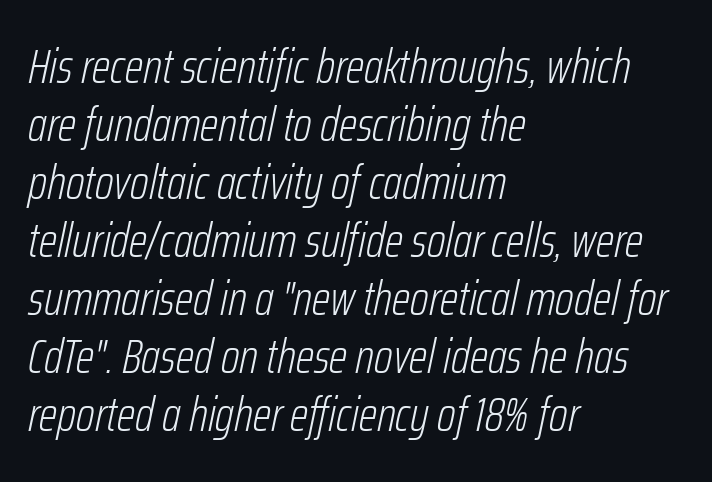
Slant detected: the letters are inclined. Is the letter spacing exaggerated? No — it looks like the ordinary default. The font is comparable to plain body text, perhaps lighter. Bare-footed words on every line.
